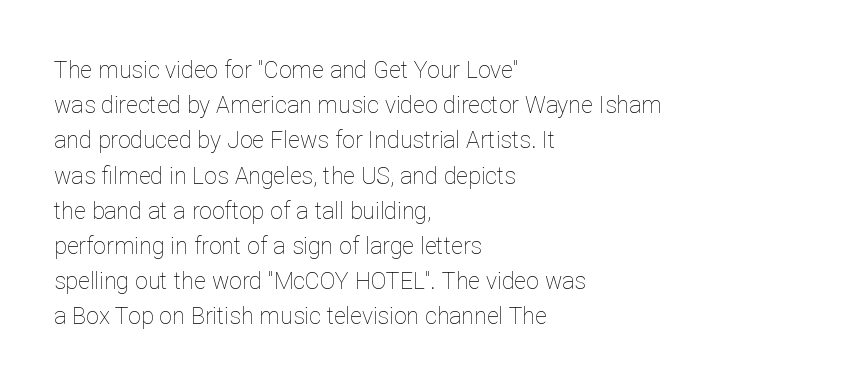
A typesetter would call this leading conventional body-copy spacing. Casual observation: everything's shoved over to the left. Counters stay open thanks to moderate or lighter strokes. The lettering stays uniformly vertical, giving the passage a roman look. No extra tracking has been applied to these lines. The gap between lines stays unmarked.
